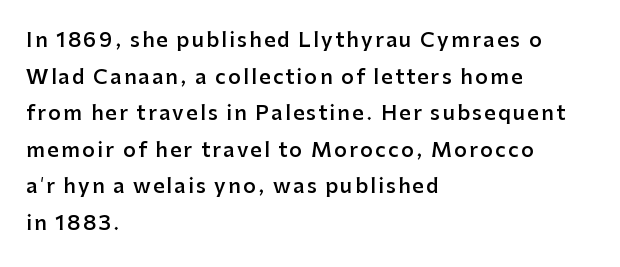
{"italic": "no", "bold": "semi", "underline": "no", "align": "left", "line_spacing_ratio": 1.83, "glyph_px": 20}
